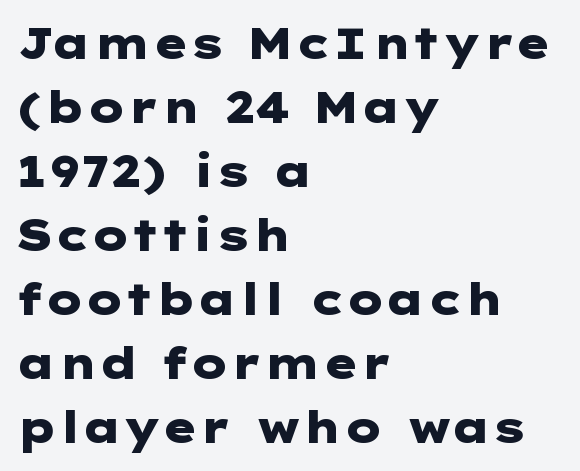
Tracking value appears to be zero — textbook default spacing. Summary of vertical rhythm: regular, with standard interline spacing. Every character sits straight up, as roman type does. Horizontal alignment here is leftward, the default for most running prose. Glance below the letters and you will spot only blank space. The text was rendered using a sans face with plain stroke endings.
